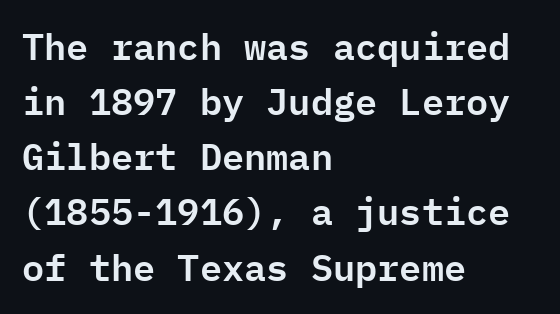
The image shows 37 px sans-serif type, upright, monospaced; set left-aligned, normal line spacing (1.49x), normal letter spacing, not underlined; low stroke contrast and a medium x-height.
